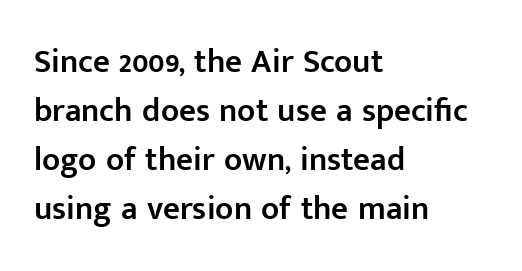
{"serif": "no", "italic": "no", "bold": "semi", "weight": "semibold", "width": "normal", "stroke_contrast": "low", "x_height": "medium", "monospaced": "no", "underline": "no", "align": "left", "line_spacing": "normal", "line_spacing_ratio": 1.48, "letter_spacing": "normal", "letter_spacing_em": 0.0, "glyph_px": 33}
